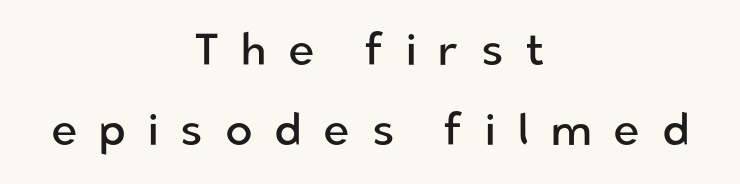
Unbolded letterforms with no extra heft. No feet cap the strokes, marking this as sans-serif type. Think of a printed novel: that variable character pitch is what you see here. The gaps between neighbouring characters are conspicuously large. A centered setting, common on invitations and titles, is used for this passage.
